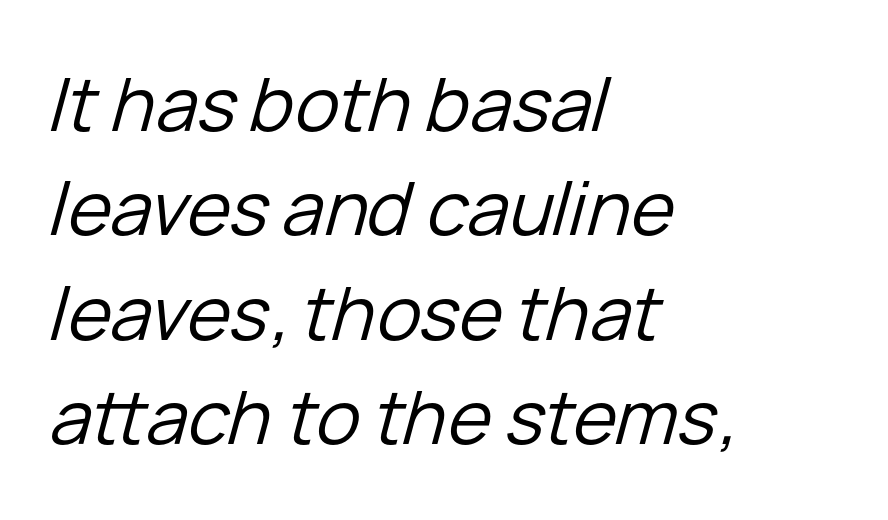
Q: Is the text bold? A: No.
Q: Is the text italic (slanted)? A: Yes, it leans right by about 15 degrees.
Q: Is the text underlined? A: No.
Q: How is the paragraph aligned? A: Left-aligned.
Q: Is the spacing between letters normal or unusually wide? A: Normal.
Q: Is the spacing between lines tight, normal or loose? A: Normal.
Q: Width (condensed, normal, or wide)? A: Normal.
Q: Stroke contrast? A: Low.
Q: x-height? A: Medium.
Q: Monospaced? A: No.
